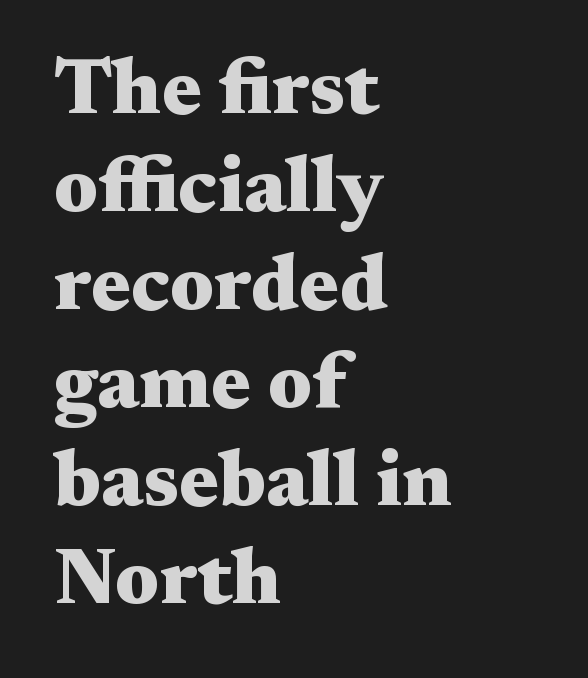
Q: Is the text bold? A: Yes.
Q: Is the text italic (slanted)? A: No, it is upright.
Q: Is the typeface a serif or a sans-serif typeface? A: Serif.
Q: Is the text underlined? A: No.
Q: How is the paragraph aligned? A: Left-aligned.
Q: Is the spacing between letters normal or unusually wide? A: Normal.
Q: Width (condensed, normal, or wide)? A: Wide.
Q: Stroke contrast? A: Medium.
Q: x-height? A: Medium.
Q: Monospaced? A: No.
